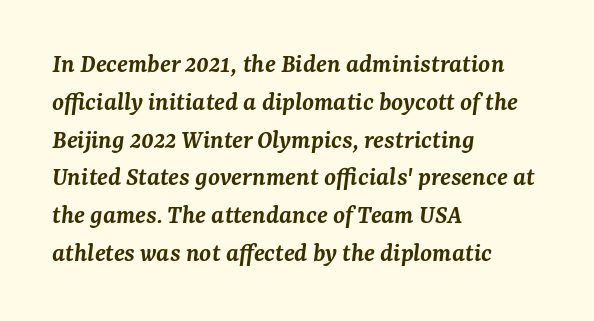
The image shows 27 px text type, italic (leaning right); set left-aligned, normal line spacing (1.4x), normal letter spacing, not underlined.
